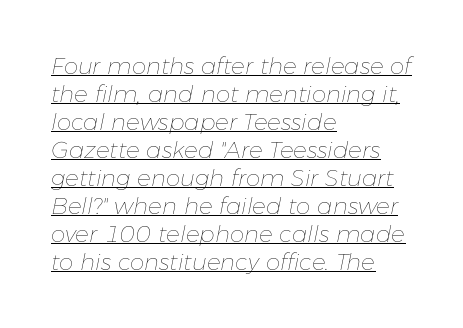
Glance below the letters and you will spot a drawn line. Glyph-to-glyph distance matches everyday printed text. Where is the straight margin? On the left. The weight would be labelled regular, book, light, or lighter still. Slant detected: the letters are inclined.
